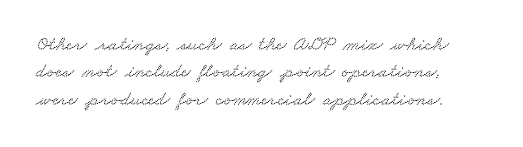
Students, note that the glyphs here touch the page at normal intervals. The space between consecutive lines is moderate. Horizontal alignment here is leftward, the default for most running prose. The area under the type is left untouched.
